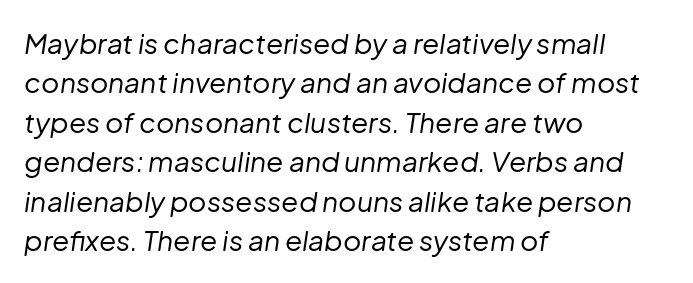
{"italic": "yes", "lean": "right", "slant_degrees": 8, "bold": "no", "weight": "regular", "width": "normal", "stroke_contrast": "low", "x_height": "medium", "monospaced": "no", "underline": "no", "align": "left", "line_spacing": "normal", "line_spacing_ratio": 1.41, "letter_spacing": "normal", "letter_spacing_em": 0.0, "glyph_px": 28}
